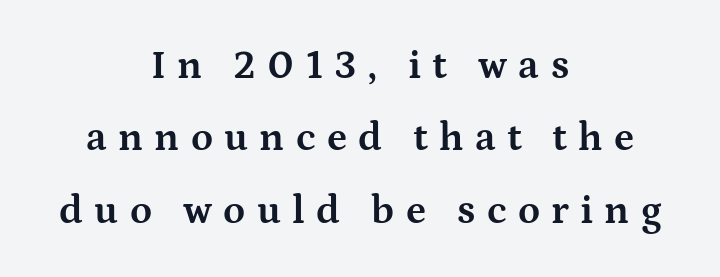
How are the letters spaced? Widely, with obvious added tracking. Does the copy run flush right? No — it is centered line by line. Glance below the letters and you will spot only blank space. The glyphs have the mass of a bold cut. This sample has the flowing, uneven cadence of proportional lettering.
